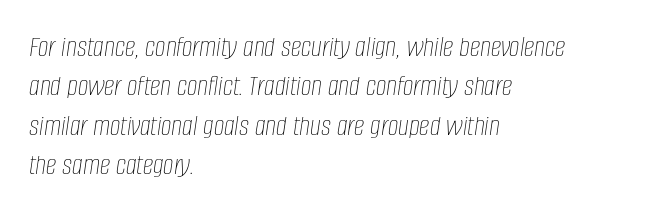
{"italic": "yes", "lean": "right", "slant_degrees": 8, "bold": "no", "weight": "thin", "width": "condensed", "stroke_contrast": "low", "x_height": "large", "monospaced": "no", "underline": "no", "align": "left", "line_spacing": "normal", "line_spacing_ratio": 1.31, "letter_spacing": "normal", "letter_spacing_em": 0.0, "glyph_px": 30}
